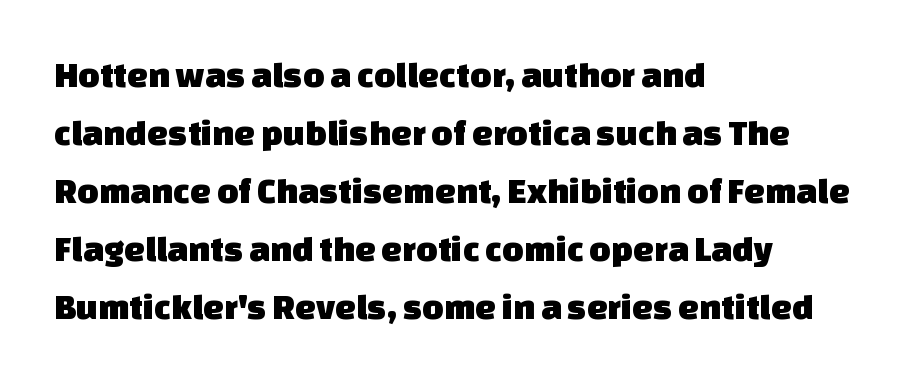
The image shows 37 px sans-serif type; set left-aligned, normal line spacing (1.57x), normal letter spacing, not underlined; low stroke contrast and a large x-height.
